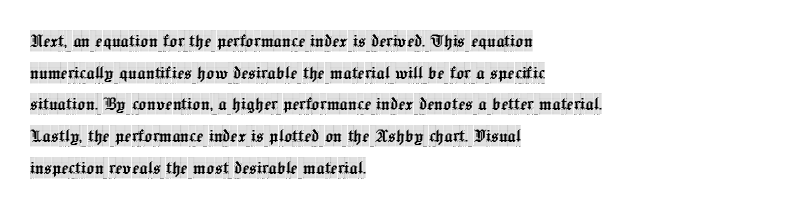
{"italic": "no", "underline": "no", "align": "left", "line_spacing": "normal", "line_spacing_ratio": 1.51, "letter_spacing": "normal", "letter_spacing_em": 0.0, "glyph_px": 21}
